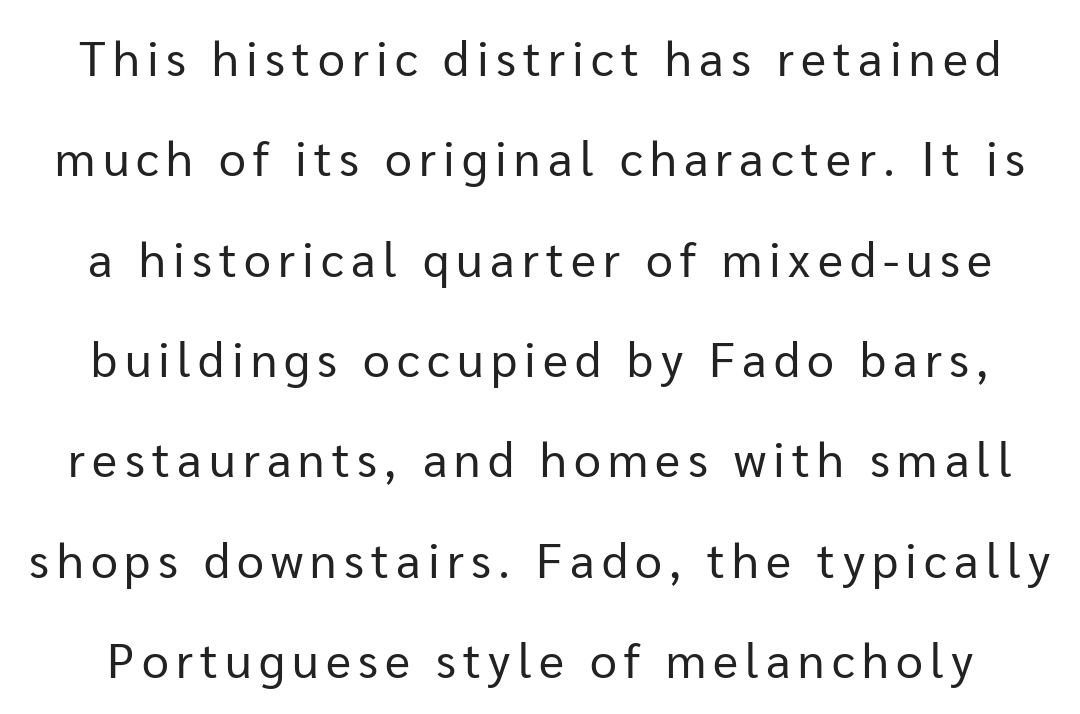
The image shows 48 px regular-weight sans-serif type, upright; set loose line spacing (2.09x), not underlined; low stroke contrast and a medium x-height.
